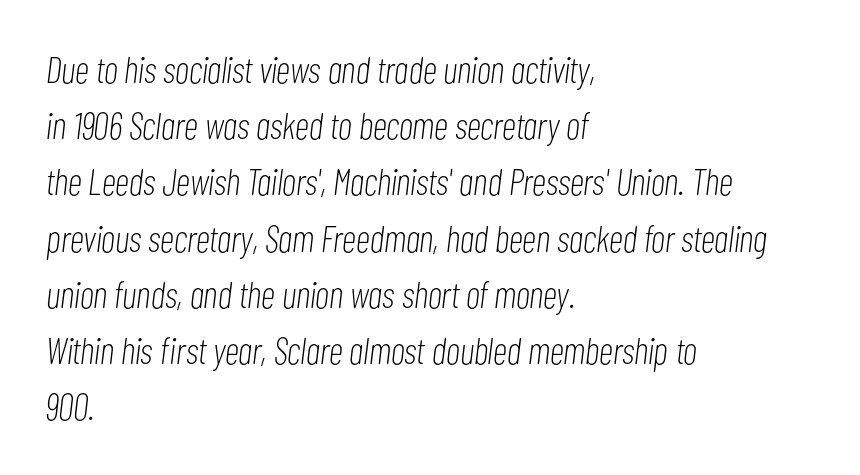
{"italic": "yes", "lean": "right", "slant_degrees": 7, "bold": "no", "weight": "light", "width": "condensed", "stroke_contrast": "low", "x_height": "medium", "monospaced": "no", "underline": "no", "align": "left", "line_spacing": "normal", "line_spacing_ratio": 1.52, "letter_spacing": "normal", "letter_spacing_em": 0.0, "glyph_px": 37}
